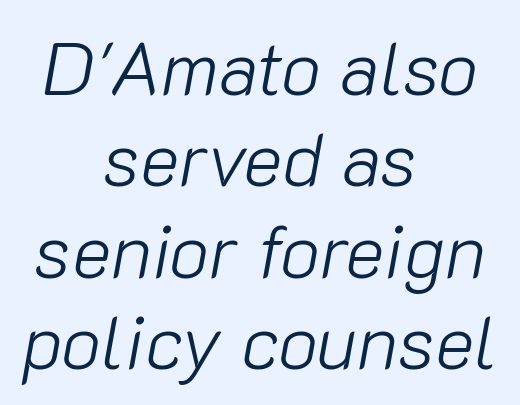
The glyphs are unaccompanied by any horizontal stroke below them. The font sits on the lighter half of the weight spectrum, regular included. The passage shown has conventional tracking throughout. The lettering tilts uniformly, giving the passage an italic look. Character widths vary here, with narrow letters taking less room than wide ones.
